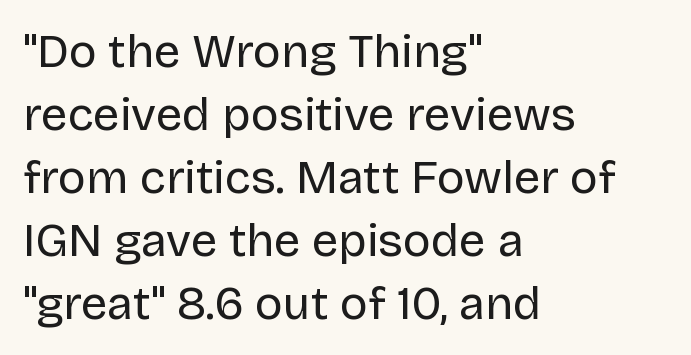
The image shows 47 px regular-weight sans-serif type, upright; set left-aligned, normal line spacing (1.34x), normal letter spacing, not underlined; low stroke contrast and a large x-height.
